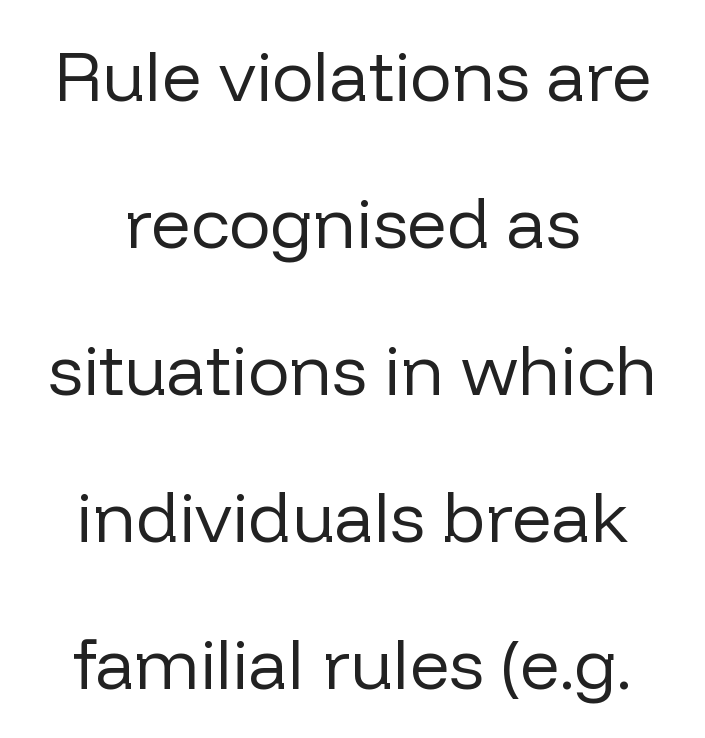
Horizontally, the lines are justified to the midpoint only. Notice the wide empty band between every row — that's loose leading. The designer went with a sans here, leaving each stem footless. Vertical strokes here are truly vertical. Words float on clear page, feet unadorned. The passage shown has conventional tracking throughout.
